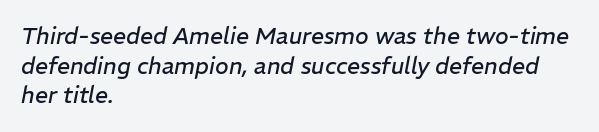
The image shows 23 px text type, italic (leaning right); set left-aligned, normal line spacing (1.29x), normal letter spacing, not underlined.
